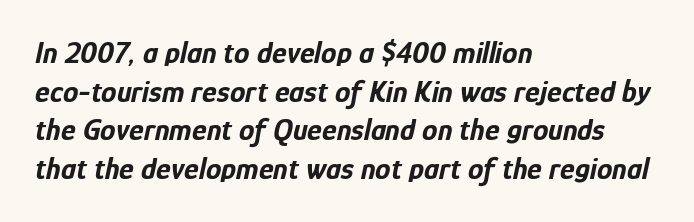
Q: Is the text bold? A: Yes.
Q: Is the text italic (slanted)? A: Yes, it leans right by about 12 degrees.
Q: Is the text underlined? A: No.
Q: How is the paragraph aligned? A: Left-aligned.
Q: Is the spacing between letters normal or unusually wide? A: Normal.
Q: Is the spacing between lines tight, normal or loose? A: Normal.
Q: Width (condensed, normal, or wide)? A: Condensed.
Q: Stroke contrast? A: Low.
Q: x-height? A: Medium.
Q: Monospaced? A: No.
